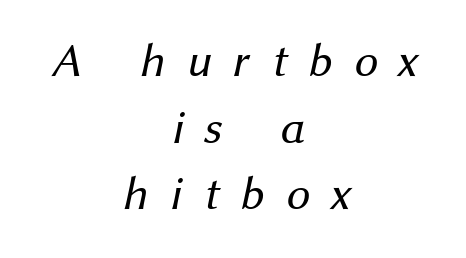
The image shows 47 px regular-weight sans-serif type; set centered, normal line spacing (1.42x), unusually wide letter spacing (+0.46 em), not underlined; medium stroke contrast and a medium x-height.
